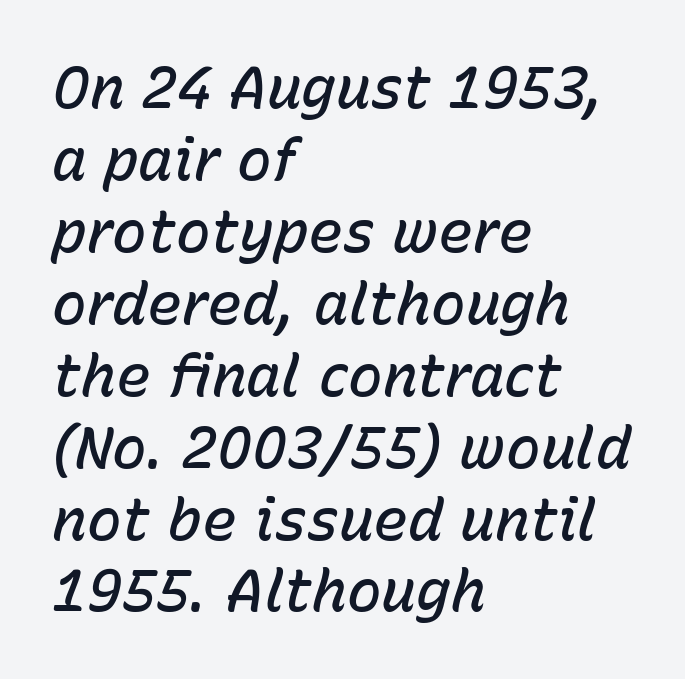
Q: Is the text bold? A: Semi-bold.
Q: Is the text italic (slanted)? A: Yes, it leans right by about 15 degrees.
Q: Is the text underlined? A: No.
Q: How is the paragraph aligned? A: Left-aligned.
Q: Is the spacing between letters normal or unusually wide? A: Normal.
Q: Width (condensed, normal, or wide)? A: Normal.
Q: Stroke contrast? A: Low.
Q: x-height? A: Medium.
Q: Monospaced? A: No.
